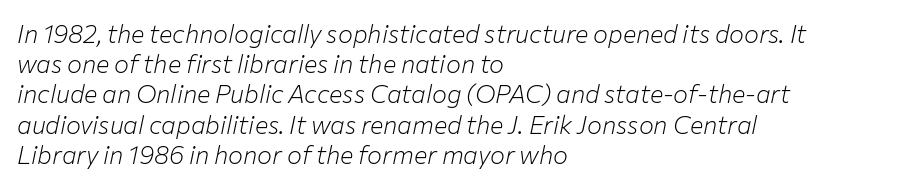
Is this a heavy cut? Hardly; it is regular or lighter. Would a proofreader flag this as italicized? Yes. How are the letters spaced? Ordinarily, with no added tracking. Underlining? Definitely not there. The typesetter chose a ragged-right arrangement here.
